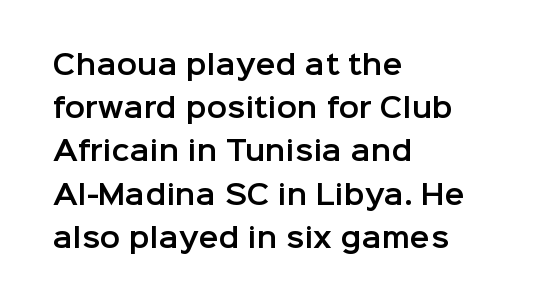
{"italic": "no", "underline": "no", "align": "left", "line_spacing": "normal", "line_spacing_ratio": 1.6, "letter_spacing": "normal", "letter_spacing_em": 0.0, "glyph_px": 27}
